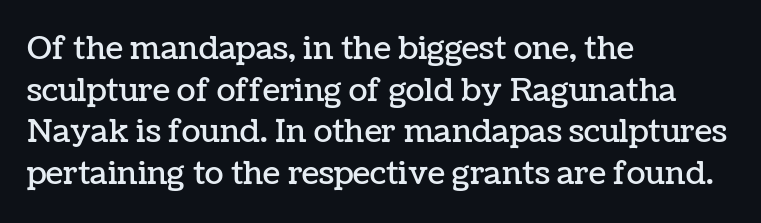
The image shows 31 px text type, upright; set left-aligned, normal line spacing (1.34x), normal letter spacing, not underlined; low stroke contrast and a medium x-height.
